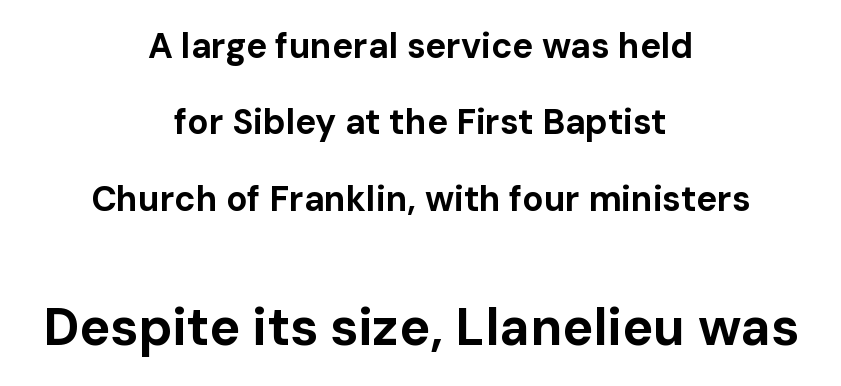
This rendering leaves character spacing at its baseline value. Each line is balanced around a shared central axis. Loosely led — the rows are spread out. Bigger letters appear in the bottom chunk; the top chunk is reduced. Emphasis by weight is at full strength: bold. A bare baseline throughout the passage.
